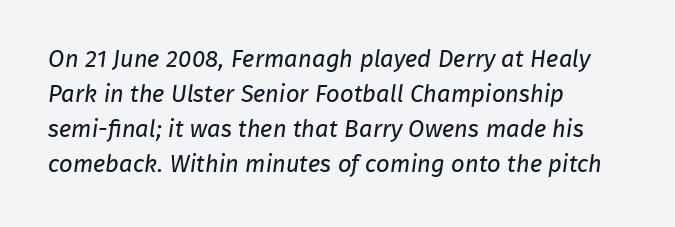
{"bold": "no", "underline": "no", "align": "left", "line_spacing": "normal", "line_spacing_ratio": 1.46, "letter_spacing": "normal", "letter_spacing_em": 0.0, "glyph_px": 24}
